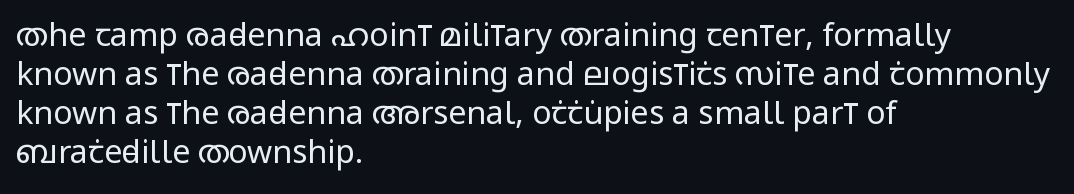
Classification — sans serif. Posture: straight, roman, zero tilt. Think of a printed novel: that variable character pitch is what you see here. A clean baseline with only descenders dipping below it. The passage is arranged the way most books set body copy — flush left.
